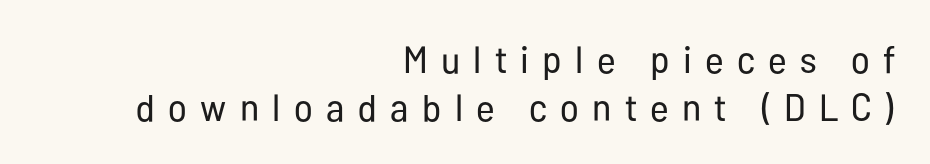
The image shows 38 px regular-weight, condensed sans-serif type, upright; set right-aligned, normal line spacing (1.26x), unusually wide letter spacing (+0.35 em), not underlined; low stroke contrast and a medium x-height.
